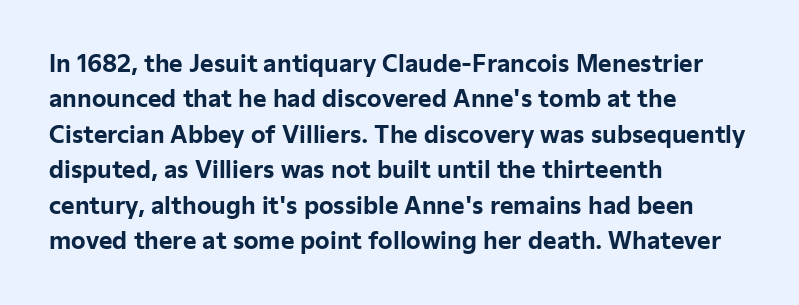
The image shows 23 px bold type, upright; set left-aligned, normal line spacing (1.54x), normal letter spacing, not underlined.
